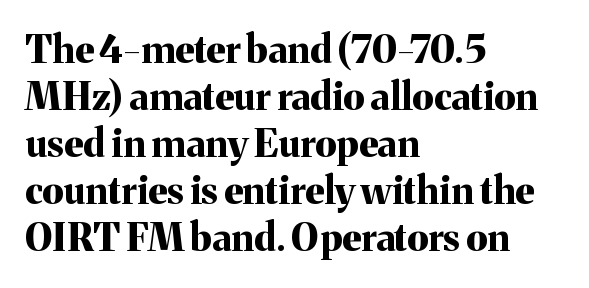
Varying glyph widths throughout — classic text-font behaviour. You can tell from the footed stems that serif type was used. The letters are bold, with thick, heavy strokes. No italicization has been applied; the sample stays upright. Descenders are the only things crossing below the line.
